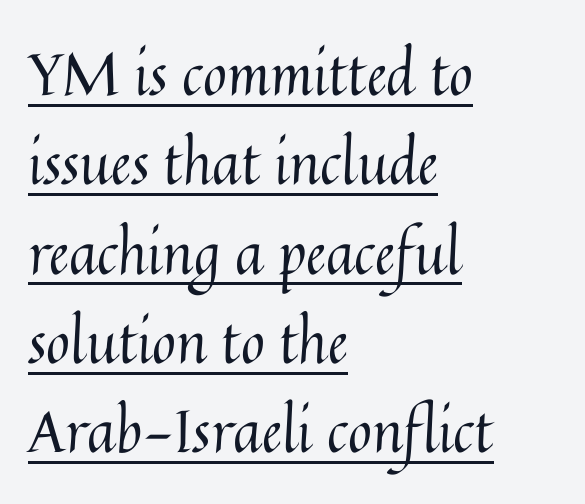
{"bold": "no", "weight": "regular", "width": "normal", "stroke_contrast": "medium", "x_height": "medium", "monospaced": "no", "underline": "yes", "align": "left", "line_spacing": "normal", "line_spacing_ratio": 1.54, "letter_spacing": "normal", "letter_spacing_em": 0.0, "glyph_px": 58}
